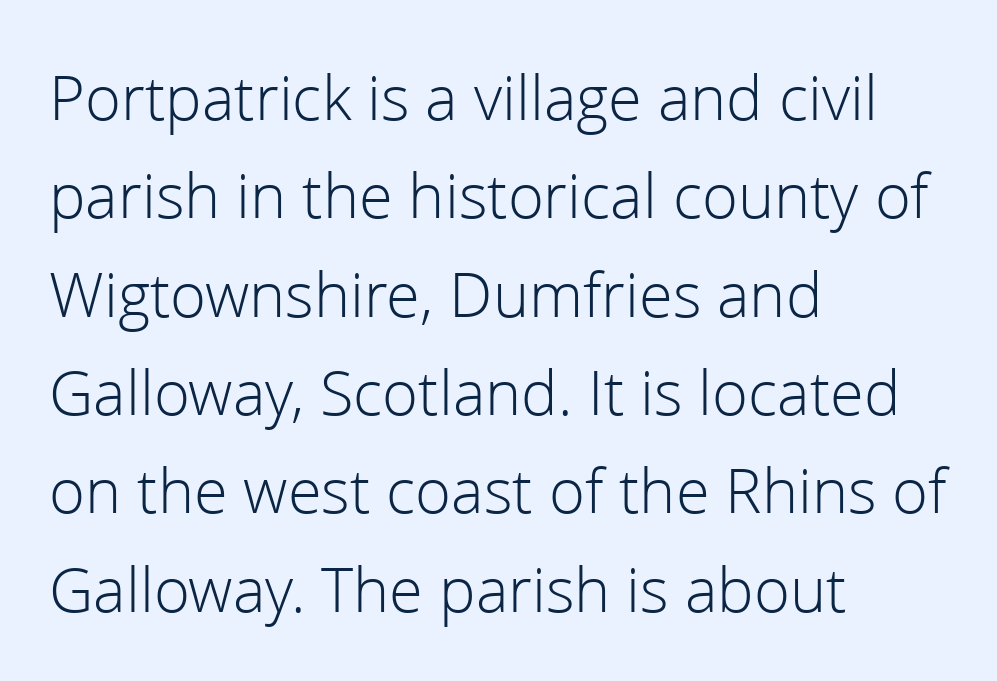
The image shows 66 px light sans-serif type, upright; set left-aligned, normal line spacing (1.49x), normal letter spacing, not underlined; low stroke contrast and a medium x-height.
